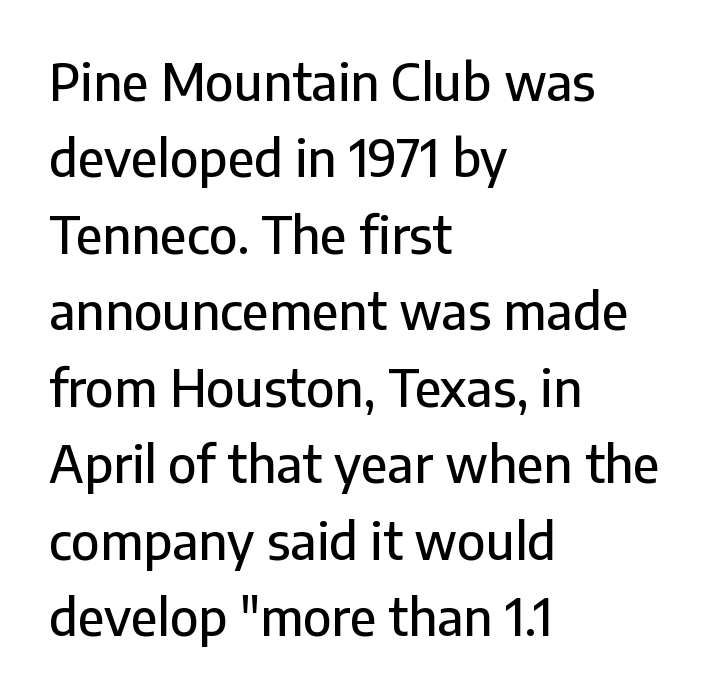
{"serif": "no", "italic": "no", "width": "normal", "stroke_contrast": "low", "x_height": "medium", "monospaced": "no", "underline": "no", "align": "left", "line_spacing": "normal", "line_spacing_ratio": 1.53, "letter_spacing": "normal", "letter_spacing_em": 0.0, "glyph_px": 50}
